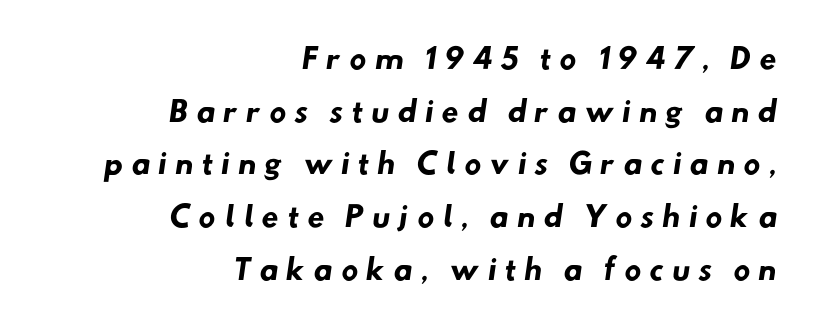
Which margin do the lines hug? The right one — the left edge is uneven. Is this a fixed-width face? No — the glyphs have proportional, varying widths. Words appear elongated and porous because spacing is wide. Pretty heavy lettering here — definitely bold. The passage shown is not underscored anywhere.
